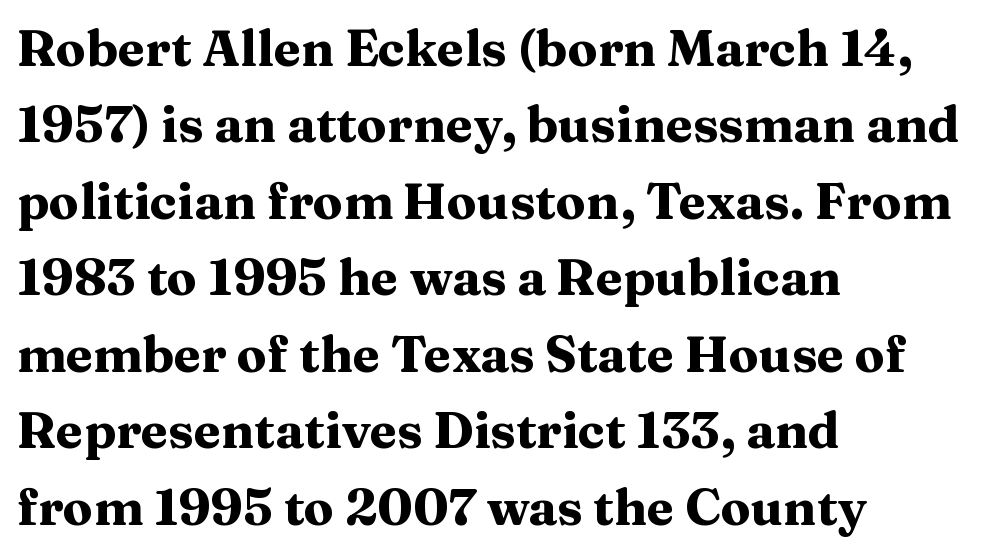
Spacing between characters is what you'd get straight out of the box. Descenders hang freely into open space. Each new line begins a customary step beneath the previous one. Do the characters align in a grid? No, the font is proportional. The glyphs in this specimen are seriffed. Students, this is bold: see how much ink each stroke carries.
